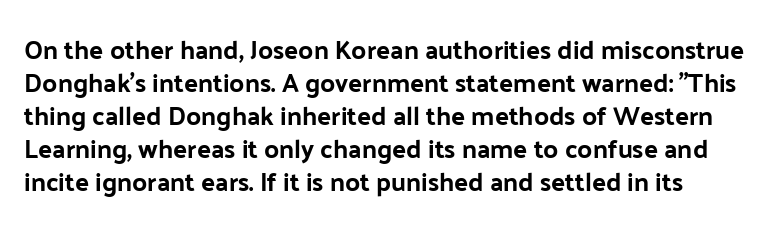
The image shows 26 px text type, upright; set normal line spacing (1.27x), normal letter spacing, not underlined.
